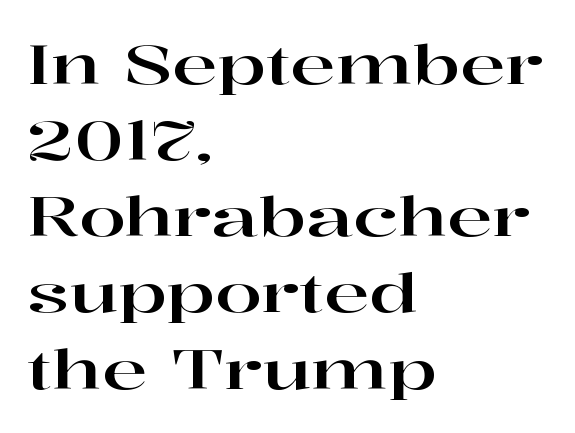
The image shows 54 px wide serif type, upright; set left-aligned, normal line spacing (1.41x), normal letter spacing, not underlined; high stroke contrast and a medium x-height.
